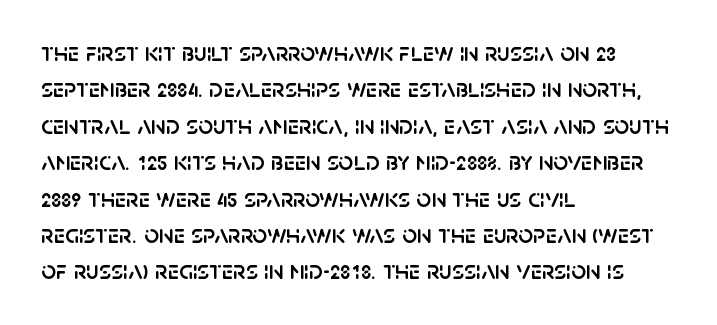
Q: Is the text italic (slanted)? A: No, it is upright.
Q: Is the text underlined? A: No.
Q: How is the paragraph aligned? A: Left-aligned.
Q: Is the spacing between letters normal or unusually wide? A: Normal.
Q: Is the spacing between lines tight, normal or loose? A: Normal.
